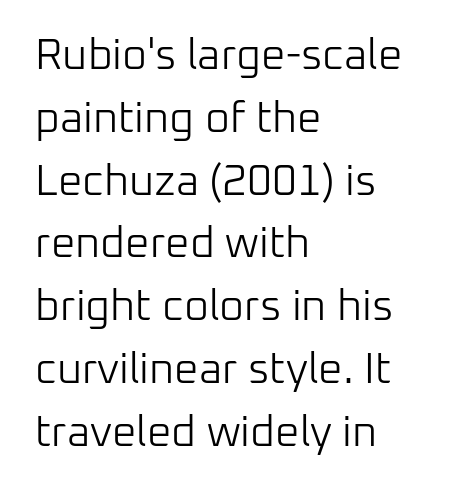
The image shows 43 px light sans-serif type, upright; set left-aligned, normal line spacing (1.46x), normal letter spacing, not underlined; low stroke contrast and a medium x-height.
